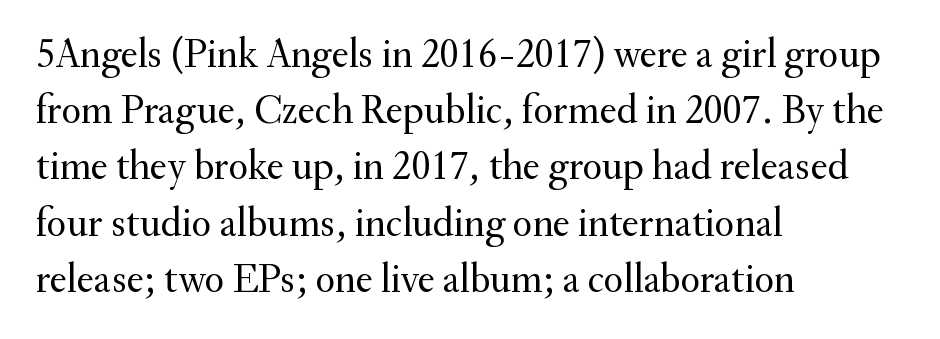
Compared with typical paragraphs, the rows here are spaced about the same. Nobody drew a line under any word here. Ordinary non-slanted type is in use. These lines are set flush left with a ragged right edge.
